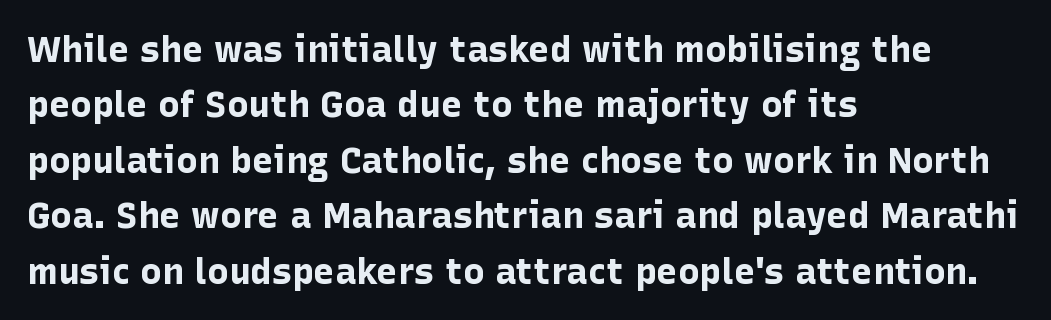
The image shows 36 px bold sans-serif type, upright; set left-aligned, normal line spacing (1.54x), normal letter spacing, not underlined; low stroke contrast and a medium x-height.
